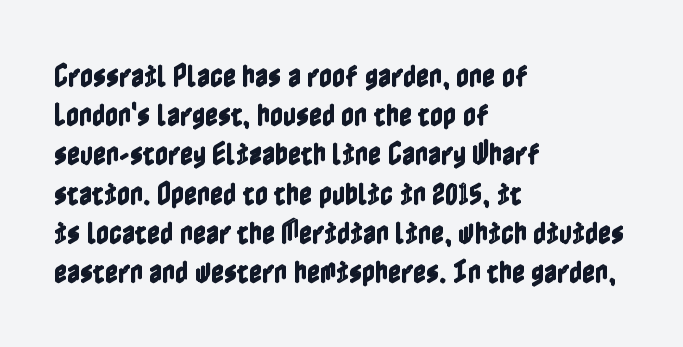
{"italic": "no", "underline": "no", "align": "left", "line_spacing": "normal", "line_spacing_ratio": 1.57, "letter_spacing": "normal", "letter_spacing_em": 0.0, "glyph_px": 25}
